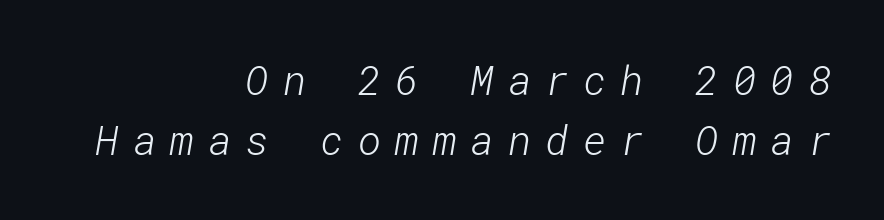
{"serif": "no", "bold": "no", "weight": "light", "width": "normal", "stroke_contrast": "low", "x_height": "medium", "underline": "no", "align": "right", "line_spacing": "normal", "line_spacing_ratio": 1.51, "letter_spacing": "wide", "letter_spacing_em": 0.35, "glyph_px": 40}
